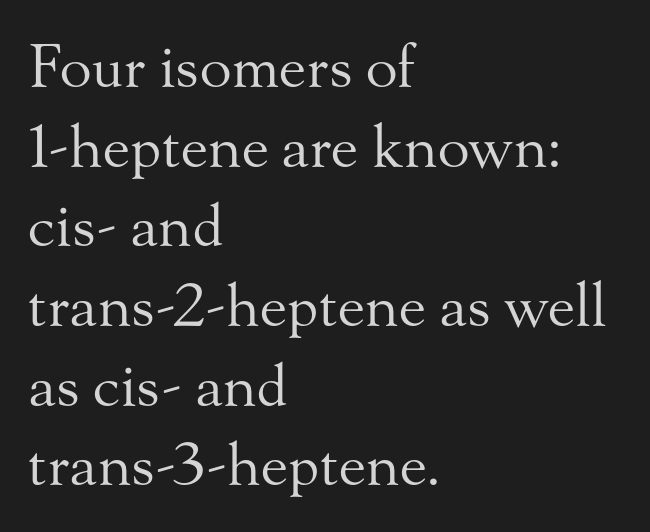
Q: Is the text bold? A: No.
Q: Is the text italic (slanted)? A: No, it is upright.
Q: Is the typeface a serif or a sans-serif typeface? A: Serif.
Q: Is the text underlined? A: No.
Q: How is the paragraph aligned? A: Left-aligned.
Q: Is the spacing between letters normal or unusually wide? A: Normal.
Q: Is the spacing between lines tight, normal or loose? A: Normal.
Q: Width (condensed, normal, or wide)? A: Normal.
Q: Stroke contrast? A: Medium.
Q: x-height? A: Small.
Q: Monospaced? A: No.
